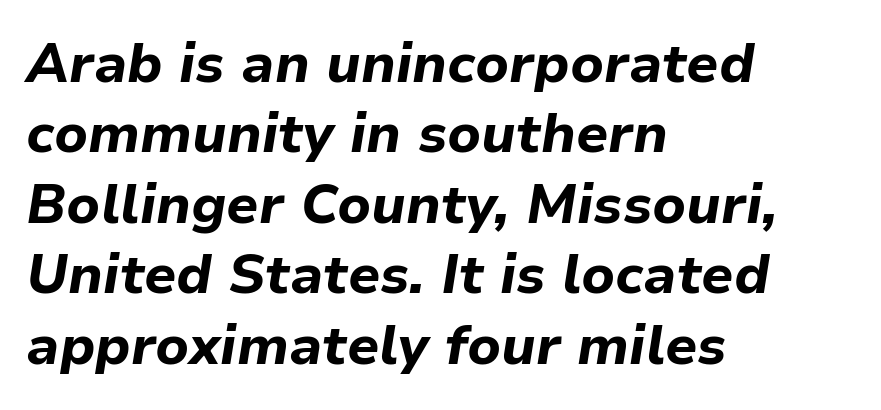
The image shows 55 px bold type, italic (leaning right); set left-aligned, normal line spacing (1.28x), normal letter spacing, not underlined; low stroke contrast and a medium x-height.
